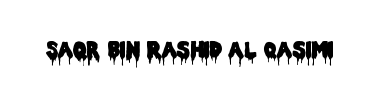
Every character sits straight up, as roman type does. The string is rendered with underlining switched off. Students, note that the glyphs here touch the page at normal intervals.
